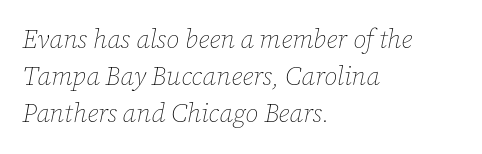
The image shows 26 px text type, italic (leaning right); set left-aligned, normal line spacing (1.43x), normal letter spacing, not underlined.
